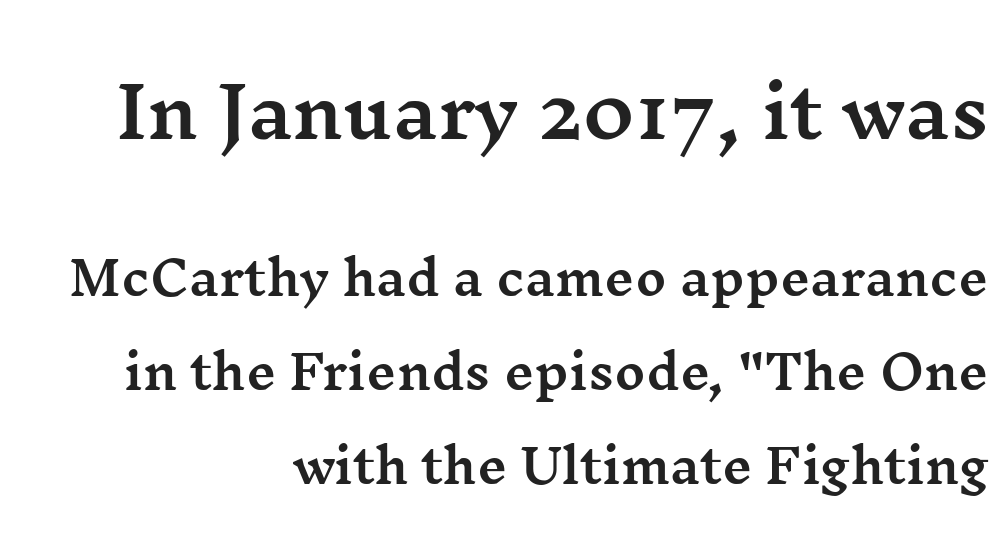
The image shows 70 px wide serif type, upright; set right-aligned, loose line spacing (2.0x), normal letter spacing, not underlined; the first (top) block is 1.49x larger; medium stroke contrast and a medium x-height.
